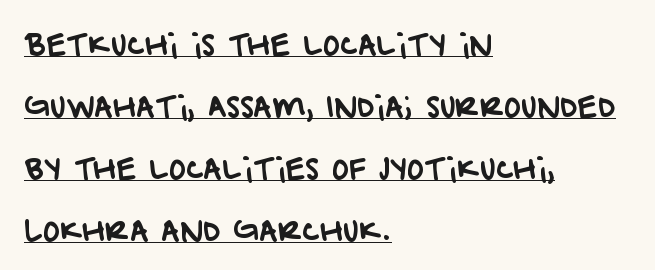
Notice how a bar underscores the lettering throughout. The font family rendered here belongs to the sans-serif group. The face used here is rendered with its standard letterfit. Looks like regular typesetting: each glyph gets only the width it needs.
